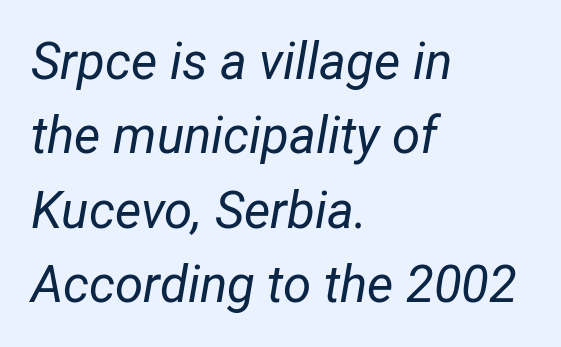
Q: Is the text bold? A: No.
Q: Is the text italic (slanted)? A: Yes, it leans right by about 12 degrees.
Q: Is the text underlined? A: No.
Q: How is the paragraph aligned? A: Left-aligned.
Q: Is the spacing between letters normal or unusually wide? A: Normal.
Q: Is the spacing between lines tight, normal or loose? A: Normal.
Q: Width (condensed, normal, or wide)? A: Condensed.
Q: Stroke contrast? A: Low.
Q: x-height? A: Medium.
Q: Monospaced? A: No.
